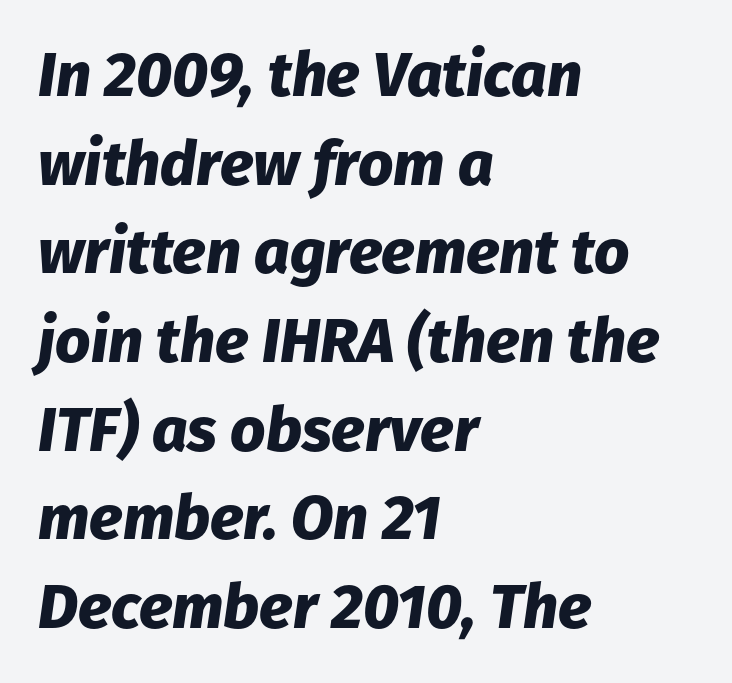
The image shows 62 px heavy type, italic (leaning right); set left-aligned, normal line spacing (1.43x), normal letter spacing, not underlined; low stroke contrast and a medium x-height.
